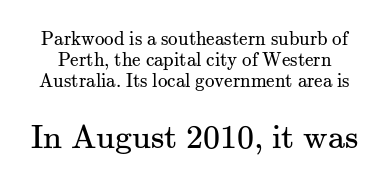
Q: Is the text bold? A: No.
Q: Is the text italic (slanted)? A: No, it is upright.
Q: Is the typeface a serif or a sans-serif typeface? A: Serif.
Q: Is the text underlined? A: No.
Q: Is the spacing between letters normal or unusually wide? A: Normal.
Q: Is the spacing between lines tight, normal or loose? A: Tight.
Q: Which block of text is set in a larger size, the first (top) or the second (bottom)? A: The second (bottom) one.
Q: Width (condensed, normal, or wide)? A: Normal.
Q: Stroke contrast? A: Medium.
Q: x-height? A: Small.
Q: Monospaced? A: No.
